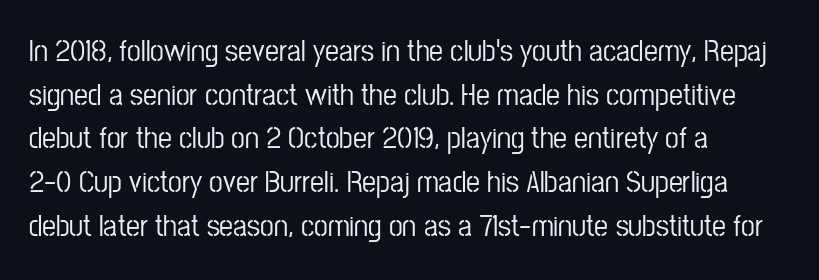
The image shows 31 px condensed sans-serif type, upright; set left-aligned, normal line spacing (1.41x), normal letter spacing, not underlined; low stroke contrast and a medium x-height.
